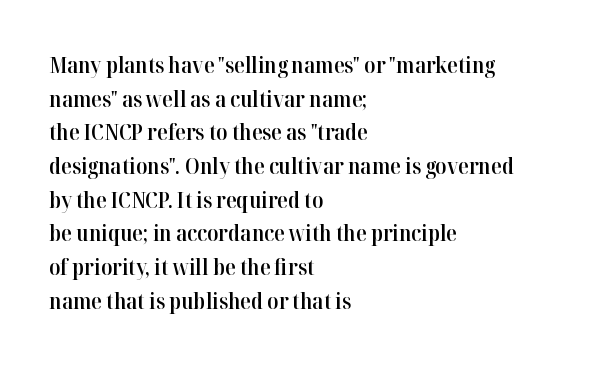
Every character sits straight up, as roman type does. Does extra space separate the letters? No, they use regular spacing. A somewhat darkened texture: the type is semibold rather than bold. A typesetter would call this leading conventional body-copy spacing.
